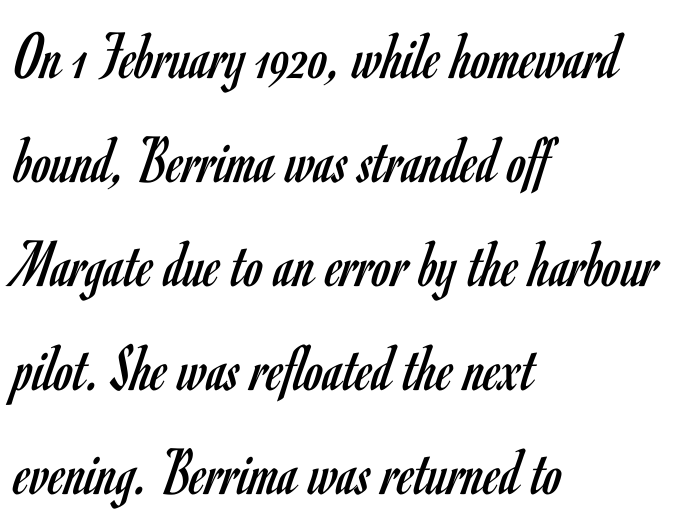
The image shows 68 px regular-weight, condensed sans-serif type; set left-aligned, normal line spacing (1.53x), normal letter spacing, not underlined; low stroke contrast and a small x-height.
